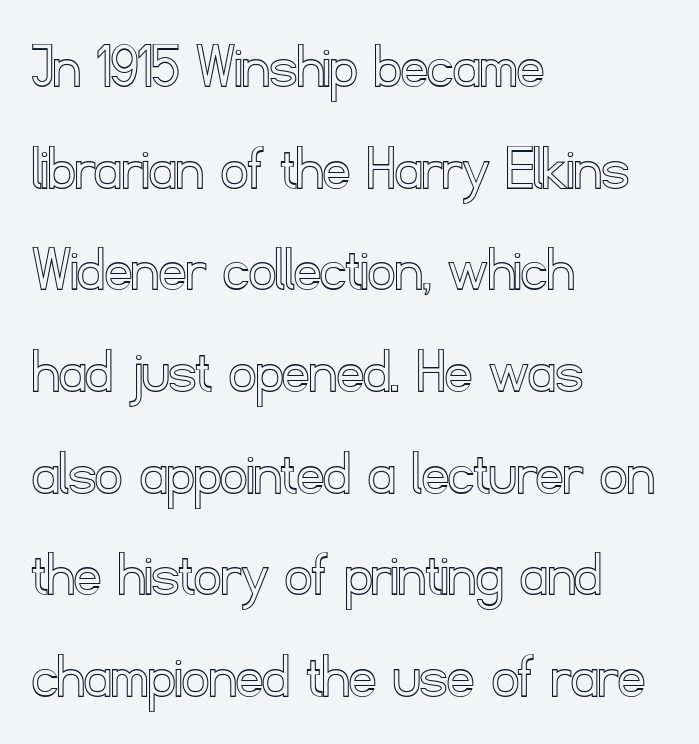
Left-aligned paragraph, ragged on the right. The font's upright variant was chosen for this text. Is this a fixed-width face? No — the glyphs have proportional, varying widths. This block has exactly the height ordinary leading produces. The strip under each line holds only bare page. This sample uses plain, unmodified letter spacing.
